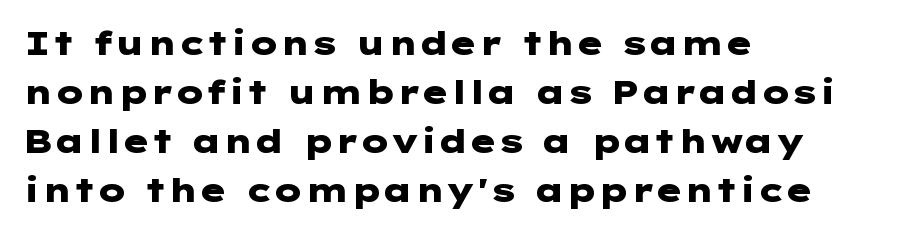
The image shows 33 px heavy, wide sans-serif type, upright; set left-aligned, normal line spacing (1.48x), normal letter spacing, not underlined; low stroke contrast and a medium x-height.
